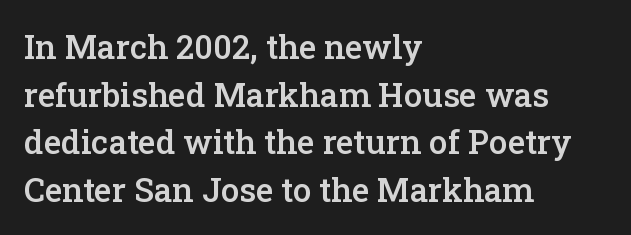
The image shows 33 px semibold serif type, upright; set left-aligned, normal line spacing (1.44x), normal letter spacing, not underlined; low stroke contrast and a medium x-height.
